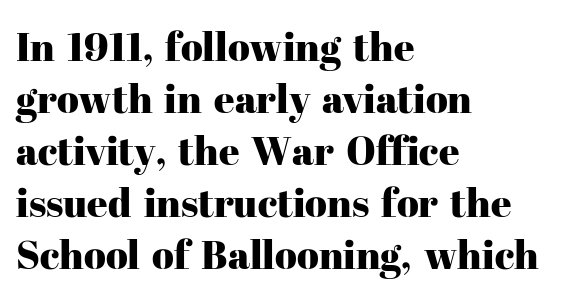
Q: Is the text italic (slanted)? A: No, it is upright.
Q: Is the typeface a serif or a sans-serif typeface? A: Serif.
Q: Is the text underlined? A: No.
Q: How is the paragraph aligned? A: Left-aligned.
Q: Is the spacing between letters normal or unusually wide? A: Normal.
Q: Is the spacing between lines tight, normal or loose? A: Normal.
Q: Width (condensed, normal, or wide)? A: Normal.
Q: Stroke contrast? A: High.
Q: x-height? A: Medium.
Q: Monospaced? A: No.
